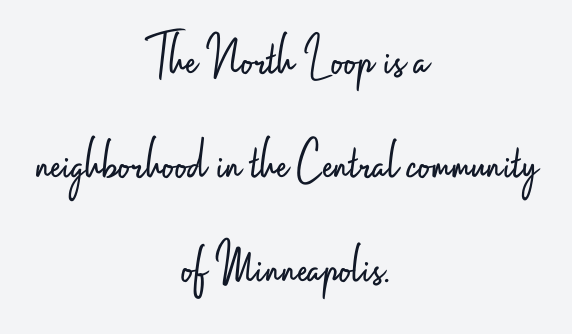
The image shows 59 px light, condensed sans-serif type; set centered, line spacing 1.76x, normal letter spacing, not underlined; low stroke contrast and a small x-height.
